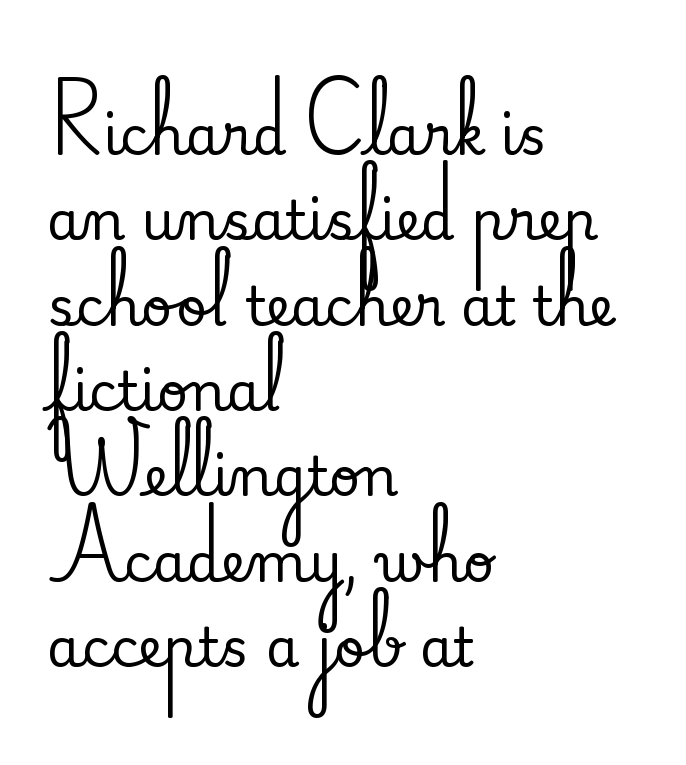
These lines are set flush left with a ragged right edge. There is no visible air inserted between adjacent glyphs. Do the characters align in a grid? No, the font is proportional. Beneath every word, the page is bare. In terms of posture, this sample is upright.
